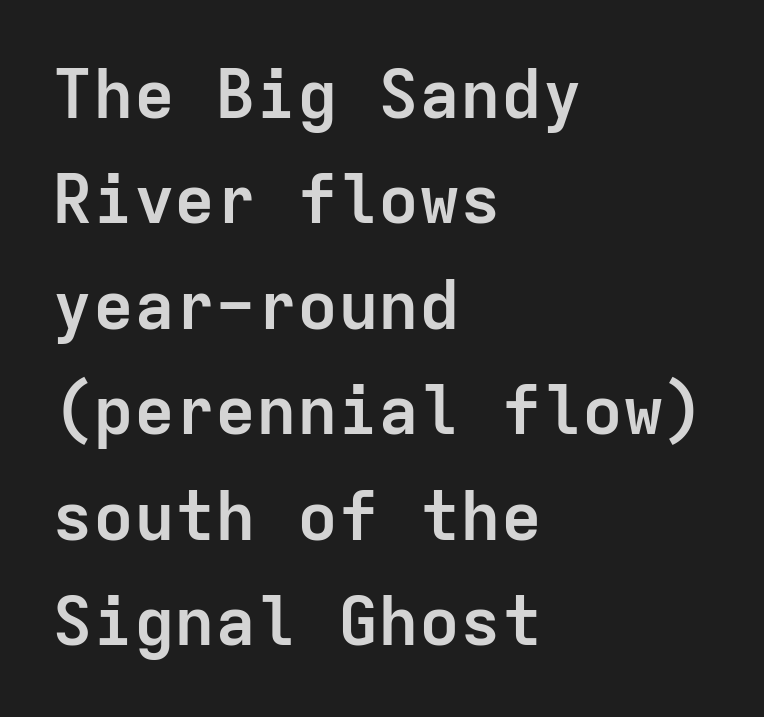
{"serif": "no", "italic": "no", "bold": "yes", "weight": "semibold", "width": "normal", "stroke_contrast": "low", "x_height": "medium", "monospaced": "yes", "underline": "no", "align": "left", "line_spacing": "normal", "line_spacing_ratio": 1.55, "letter_spacing": "normal", "letter_spacing_em": 0.0, "glyph_px": 68}
